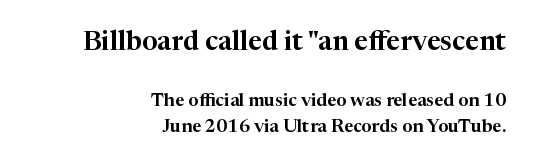
In terms of posture, this sample is upright. There is no visible air inserted between adjacent glyphs. Line endings align vertically; line beginnings do not. Large over small — that's the arrangement of the two blocks here. The area under the type is left untouched. Leading: standard.
